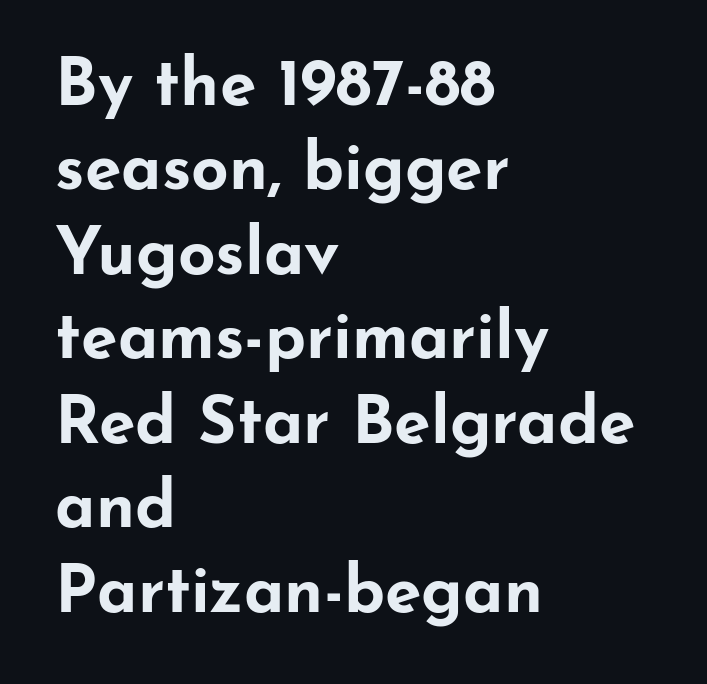
{"serif": "no", "italic": "no", "bold": "yes", "weight": "bold", "width": "wide", "stroke_contrast": "low", "x_height": "small", "monospaced": "no", "underline": "no", "align": "left", "line_spacing": "normal", "line_spacing_ratio": 1.28, "letter_spacing": "normal", "letter_spacing_em": 0.0, "glyph_px": 66}
